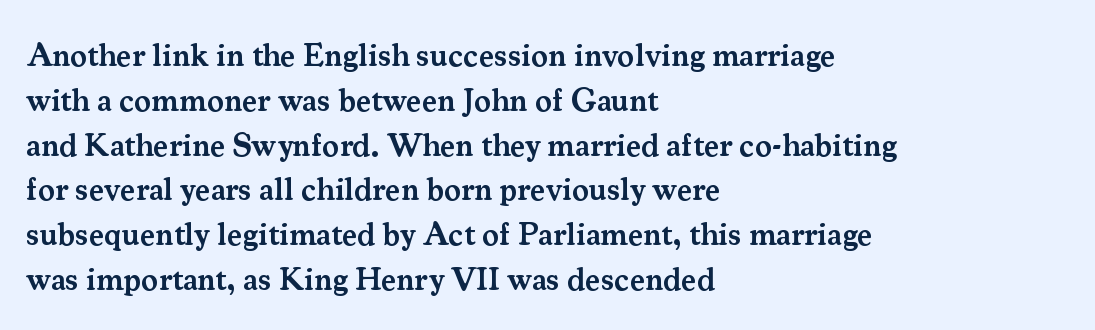
Glyph-to-glyph distance matches everyday printed text. All the whitespace from short lines collects on the right. This is roman type, the default non-slanted kind. Decoration check: the copy has no underline.
